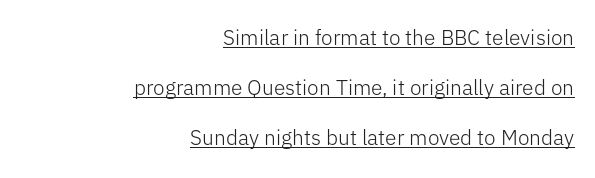
Every stem runs plumb, perpendicular to the baseline. Compared with a flush-left layout, this one pins lines to the opposite, right side. Notice how a bar underscores the lettering throughout. Heaviness? Minimal to ordinary, like unemphasized prose.
